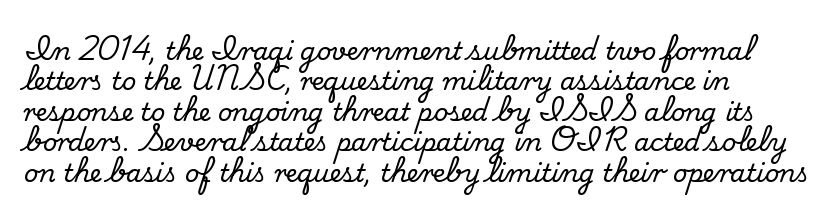
The image shows 25 px text type; set left-aligned, line spacing 1.22x, normal letter spacing, not underlined.
